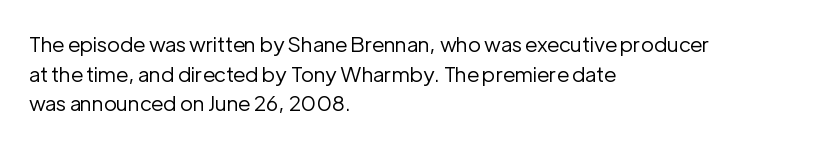
{"italic": "no", "bold": "no", "underline": "no", "align": "left", "line_spacing": "normal", "line_spacing_ratio": 1.41, "letter_spacing": "normal", "letter_spacing_em": 0.0, "glyph_px": 21}
